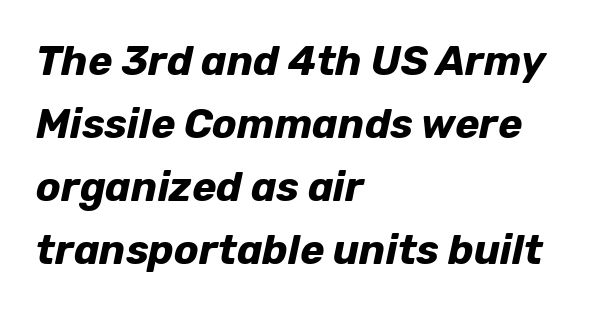
The image shows 41 px bold type, italic (leaning right); set left-aligned, normal line spacing (1.54x), normal letter spacing, not underlined; low stroke contrast and a medium x-height.
